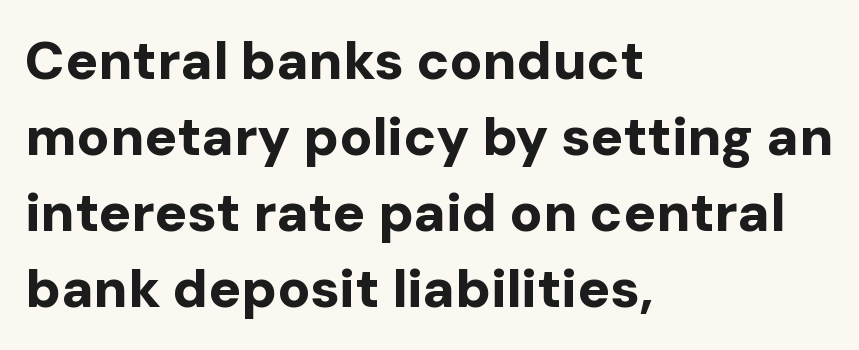
The image shows 54 px bold sans-serif type, upright; set left-aligned, normal line spacing (1.41x), normal letter spacing, not underlined; low stroke contrast and a medium x-height.
